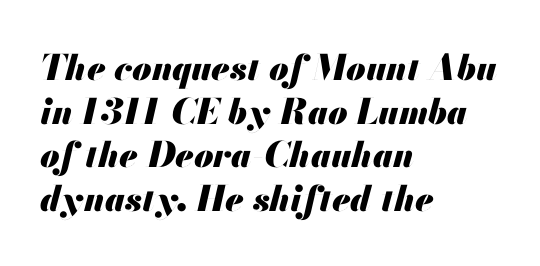
Q: Is the text bold? A: Yes.
Q: Is the text italic (slanted)? A: Yes, it leans right by about 13 degrees.
Q: Is the text underlined? A: No.
Q: How is the paragraph aligned? A: Left-aligned.
Q: Is the spacing between letters normal or unusually wide? A: Normal.
Q: Is the spacing between lines tight, normal or loose? A: Normal.
Q: Width (condensed, normal, or wide)? A: Normal.
Q: Stroke contrast? A: Medium.
Q: x-height? A: Small.
Q: Monospaced? A: No.
